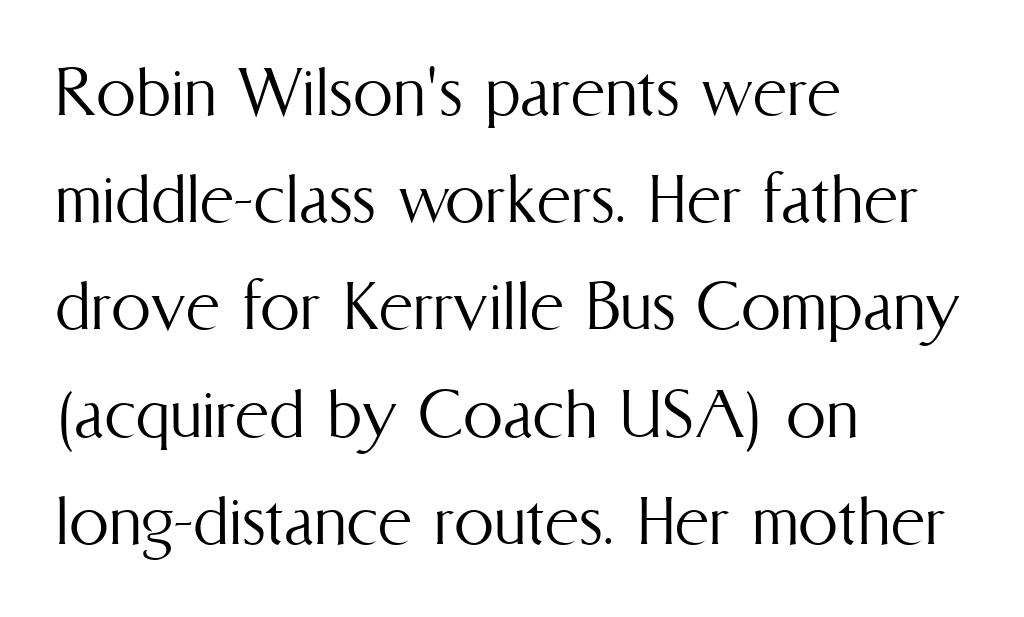
{"italic": "no", "bold": "no", "weight": "light", "width": "condensed", "stroke_contrast": "medium", "x_height": "medium", "monospaced": "no", "underline": "no", "align": "left", "line_spacing": "normal", "line_spacing_ratio": 1.34, "letter_spacing": "normal", "letter_spacing_em": 0.0, "glyph_px": 80}
